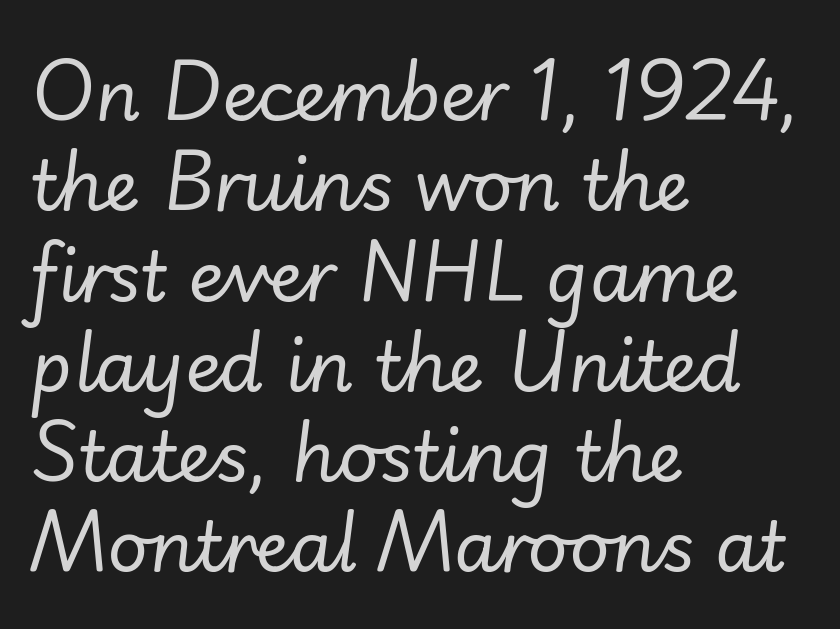
Heft: none added — not bold. Vertically, the passage feels balanced, rows spaced as you'd expect. This is oblique type, the kind used for emphasis or titles. The letters advance in unequal steps, a hallmark of proportional type. Unmarked baselines from the first word to the last.
